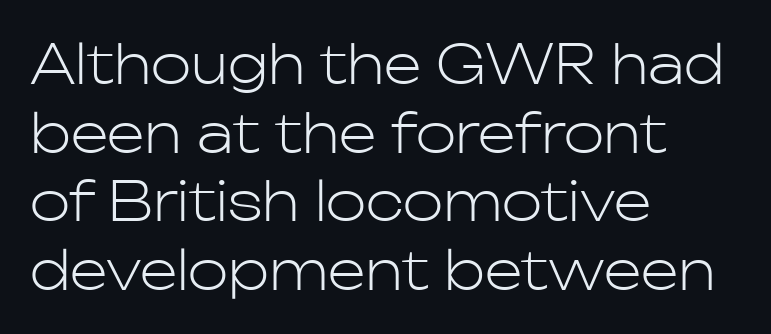
Q: Is the text bold? A: No.
Q: Is the text italic (slanted)? A: No, it is upright.
Q: Is the typeface a serif or a sans-serif typeface? A: Sans-serif.
Q: Is the text underlined? A: No.
Q: How is the paragraph aligned? A: Left-aligned.
Q: Is the spacing between letters normal or unusually wide? A: Normal.
Q: Is the spacing between lines tight, normal or loose? A: Normal.
Q: Width (condensed, normal, or wide)? A: Normal.
Q: Stroke contrast? A: Low.
Q: x-height? A: Medium.
Q: Monospaced? A: No.
